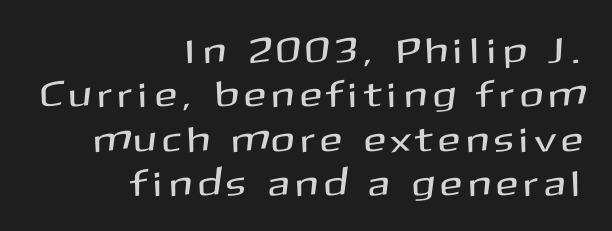
{"serif": "no", "italic": "no", "width": "normal", "stroke_contrast": "medium", "x_height": "medium", "monospaced": "no", "underline": "no", "align": "right", "line_spacing_ratio": 1.23, "letter_spacing": "wide", "letter_spacing_em": 0.22, "glyph_px": 36}
